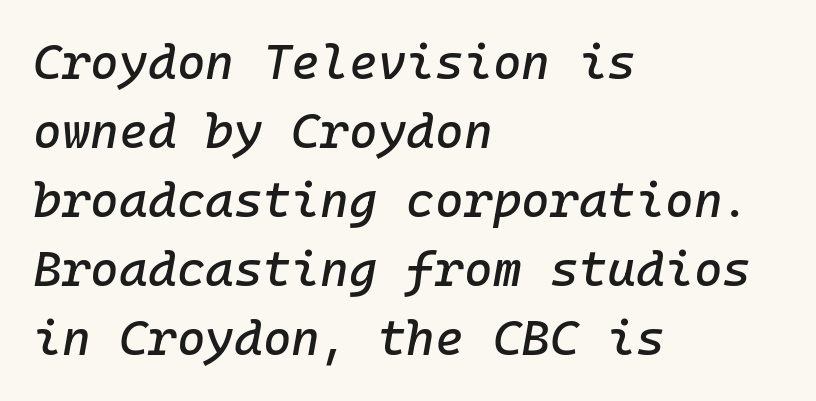
{"italic": "yes", "lean": "right", "slant_degrees": 10, "width": "normal", "stroke_contrast": "low", "x_height": "medium", "underline": "no", "align": "left", "line_spacing": "normal", "line_spacing_ratio": 1.41, "letter_spacing": "normal", "letter_spacing_em": 0.0, "glyph_px": 49}
